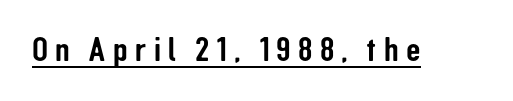
Q: Is the text italic (slanted)? A: No, it is upright.
Q: Is the typeface a serif or a sans-serif typeface? A: Sans-serif.
Q: Is the text underlined? A: Yes.
Q: Is the spacing between letters normal or unusually wide? A: Unusually wide.
Q: Width (condensed, normal, or wide)? A: Condensed.
Q: Stroke contrast? A: Low.
Q: x-height? A: Medium.
Q: Monospaced? A: No.
